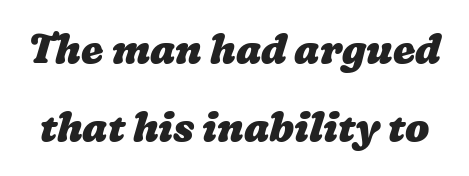
A typesetter would call this proportional, since set widths differ per character. Typographic density is high because the face is bold. The lines are spread far apart with generous leading. You could call the tracking neutral — neither tight nor loose. Underlining? Definitely not there.
